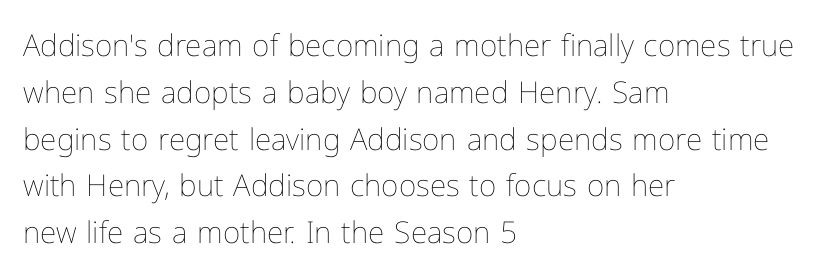
The image shows 30 px thin type, upright; set left-aligned, normal line spacing (1.56x), normal letter spacing, not underlined; low stroke contrast and a medium x-height.
